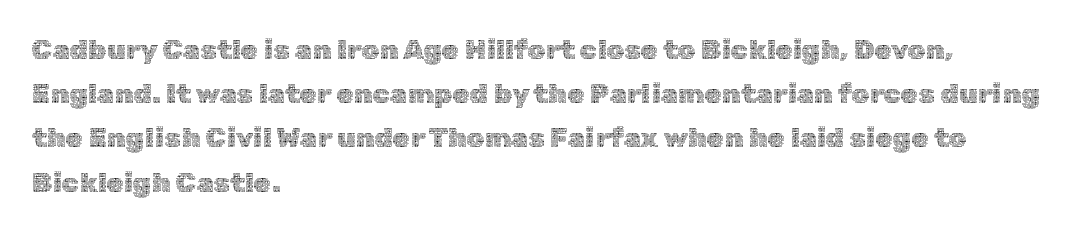
These lines are set flush left with a ragged right edge. No extra ink here — the face is not bold. Is the letter spacing exaggerated? No — it looks like the ordinary default. Is this a fixed-width face? No — the glyphs have proportional, varying widths. Anything drawn beneath the words? Only blank space. The specimen reads as upright at a glance.
